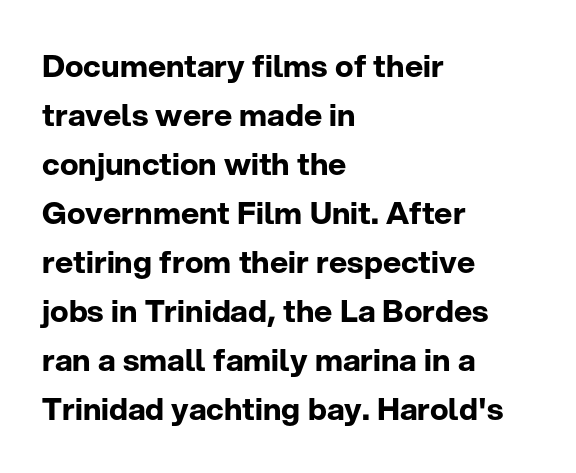
Grotesque or geometric, the face here clearly has no serifs. Horizontal alignment here is leftward, the default for most running prose. Is the letter spacing exaggerated? No — it looks like the ordinary default. Normally led — the rows are evenly, conventionally spaced. Stroke thickness is high; the sample reads as a true bold. Think of a printed novel: that variable character pitch is what you see here.
